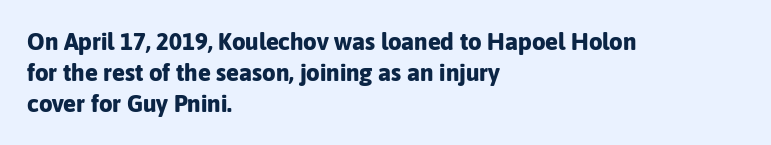
The image shows 24 px bold type, upright; set left-aligned, normal line spacing (1.29x), normal letter spacing, not underlined.
